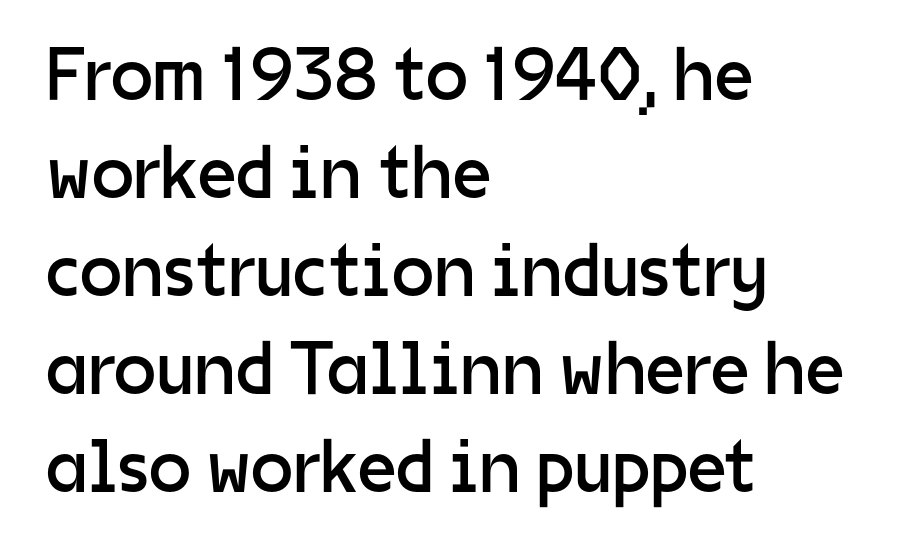
The image shows 76 px regular-weight sans-serif type, upright; set left-aligned, normal line spacing (1.29x), normal letter spacing, not underlined; low stroke contrast and a medium x-height.
